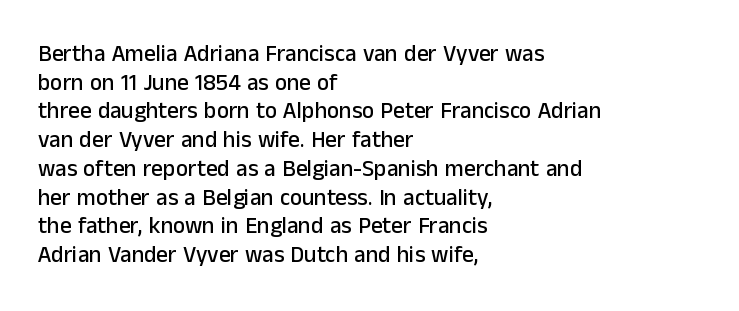
{"italic": "no", "underline": "no", "align": "left", "line_spacing": "normal", "line_spacing_ratio": 1.25, "letter_spacing": "normal", "letter_spacing_em": 0.0, "glyph_px": 23}
